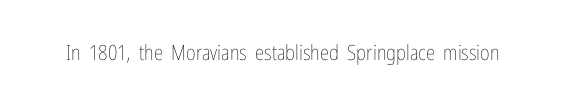
{"italic": "no", "bold": "no", "underline": "no", "letter_spacing": "normal", "letter_spacing_em": 0.0, "glyph_px": 21}
